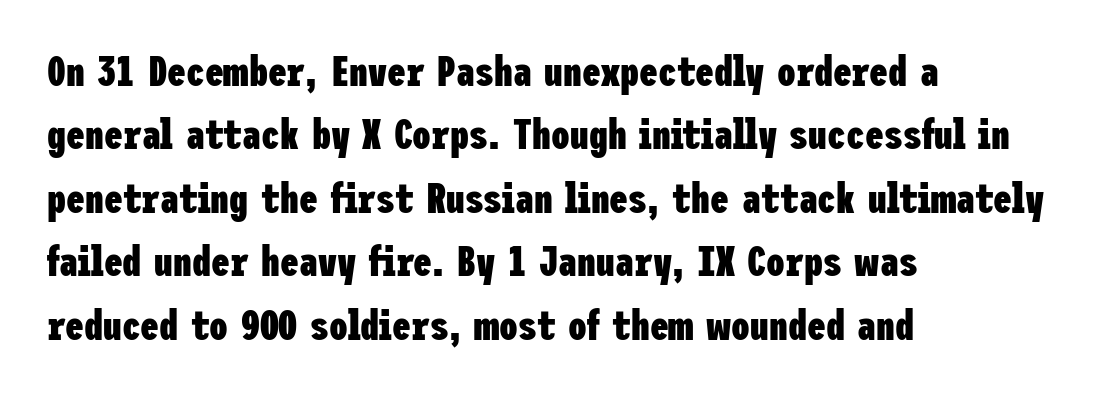
The image shows 42 px heavy, condensed sans-serif type, upright; set left-aligned, normal line spacing (1.51x), normal letter spacing, not underlined; low stroke contrast and a medium x-height.
